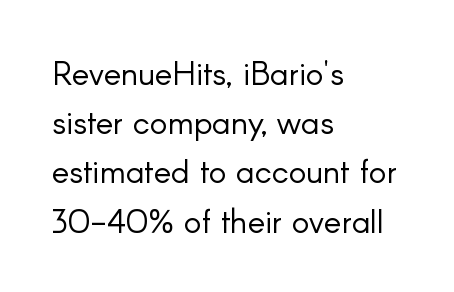
Q: Is the text bold? A: No.
Q: Is the text italic (slanted)? A: No, it is upright.
Q: Is the typeface a serif or a sans-serif typeface? A: Sans-serif.
Q: Is the text underlined? A: No.
Q: How is the paragraph aligned? A: Left-aligned.
Q: Is the spacing between letters normal or unusually wide? A: Normal.
Q: Is the spacing between lines tight, normal or loose? A: Normal.
Q: Width (condensed, normal, or wide)? A: Normal.
Q: Stroke contrast? A: Low.
Q: x-height? A: Small.
Q: Monospaced? A: No.
